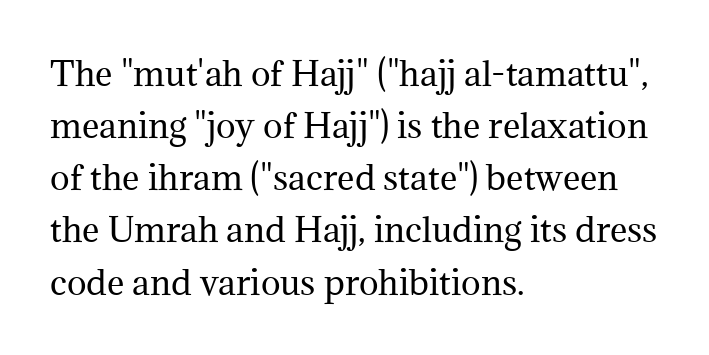
Q: Is the text bold? A: No.
Q: Is the text italic (slanted)? A: No, it is upright.
Q: Is the typeface a serif or a sans-serif typeface? A: Serif.
Q: Is the text underlined? A: No.
Q: How is the paragraph aligned? A: Left-aligned.
Q: Is the spacing between letters normal or unusually wide? A: Normal.
Q: Is the spacing between lines tight, normal or loose? A: Normal.
Q: Width (condensed, normal, or wide)? A: Normal.
Q: Stroke contrast? A: Medium.
Q: x-height? A: Medium.
Q: Monospaced? A: No.
